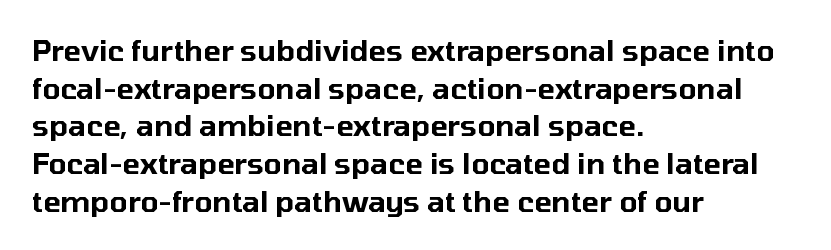
Q: Is the text italic (slanted)? A: No, it is upright.
Q: Is the typeface a serif or a sans-serif typeface? A: Sans-serif.
Q: Is the text underlined? A: No.
Q: How is the paragraph aligned? A: Left-aligned.
Q: Is the spacing between letters normal or unusually wide? A: Normal.
Q: Is the spacing between lines tight, normal or loose? A: Normal.
Q: Width (condensed, normal, or wide)? A: Normal.
Q: Stroke contrast? A: Low.
Q: x-height? A: Medium.
Q: Monospaced? A: No.
